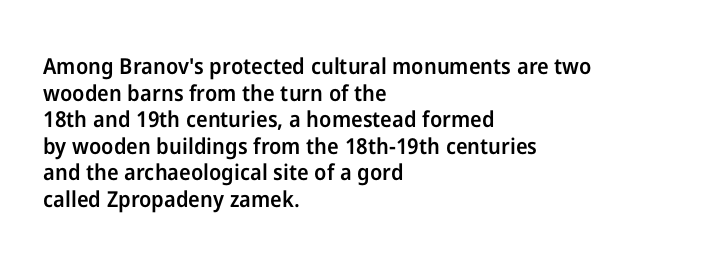
{"italic": "no", "bold": "semi", "underline": "no", "align": "left", "line_spacing_ratio": 1.21, "letter_spacing": "normal", "letter_spacing_em": 0.0, "glyph_px": 22}
